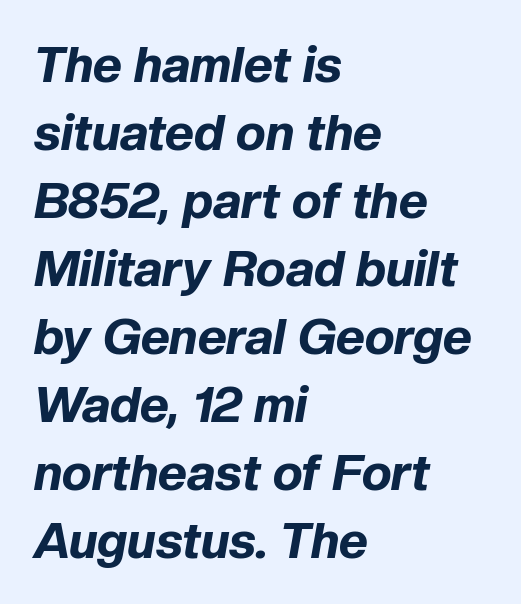
The image shows 50 px bold type, italic (leaning right); set left-aligned, normal line spacing (1.36x), normal letter spacing, not underlined; low stroke contrast and a medium x-height.
